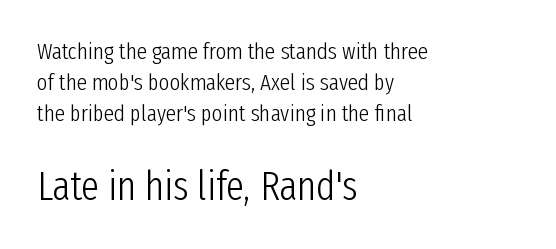
Compared with typical paragraphs, the rows here are spaced about the same. The compositor pushed each line to the left boundary. The letterforms sit shoulder to shoulder at normal distance. The letters carry no serifs — their stems end cleanly without finishing strokes. Is this a fixed-width face? No — the glyphs have proportional, varying widths. Characters remain perfectly vertical along every line.
